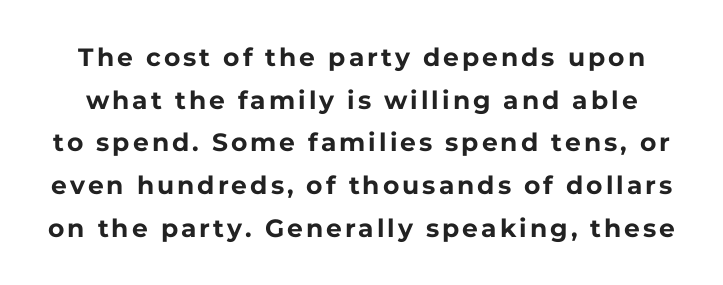
Q: Is the text bold? A: Yes.
Q: Is the text italic (slanted)? A: No, it is upright.
Q: Is the text underlined? A: No.
